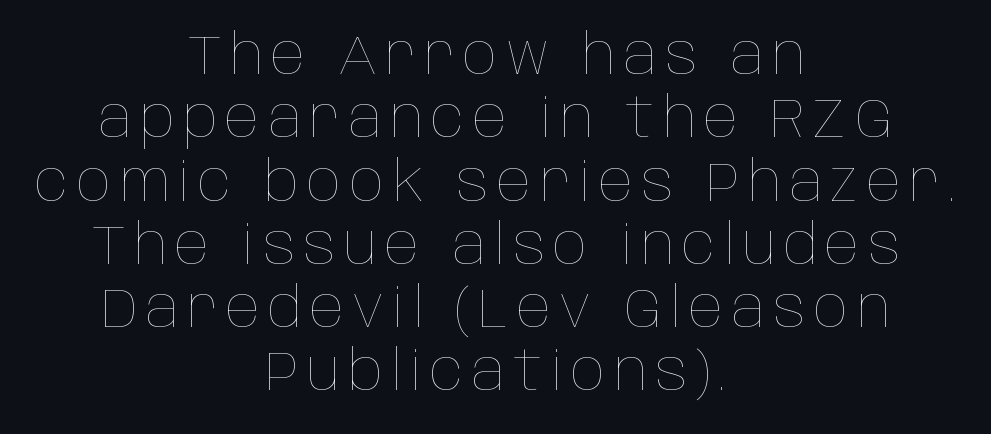
{"italic": "no", "bold": "no", "weight": "thin", "width": "condensed", "stroke_contrast": "low", "x_height": "large", "monospaced": "no", "underline": "no", "align": "center", "line_spacing": "tight", "line_spacing_ratio": 1.13, "glyph_px": 56}
